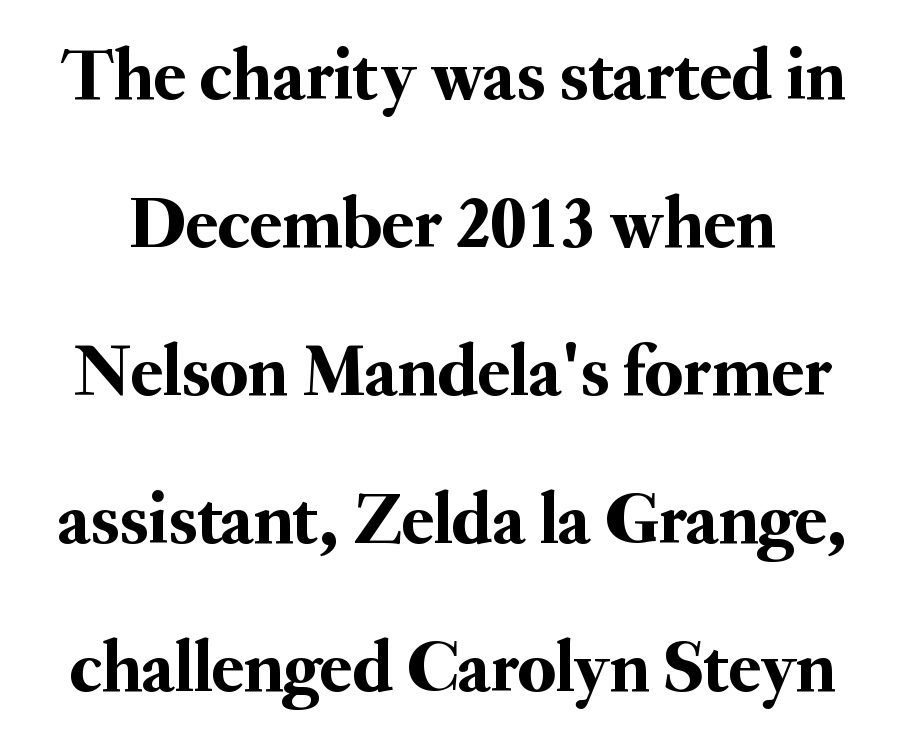
{"serif": "yes", "italic": "no", "width": "normal", "stroke_contrast": "medium", "x_height": "small", "monospaced": "no", "underline": "no", "line_spacing": "loose", "line_spacing_ratio": 2.0, "letter_spacing": "normal", "letter_spacing_em": 0.0, "glyph_px": 74}
